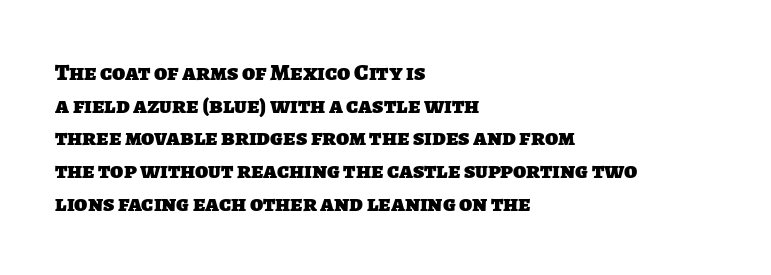
Q: Is the text bold? A: Yes.
Q: Is the text underlined? A: No.
Q: How is the paragraph aligned? A: Left-aligned.
Q: Is the spacing between letters normal or unusually wide? A: Normal.
Q: Is the spacing between lines tight, normal or loose? A: Normal.
